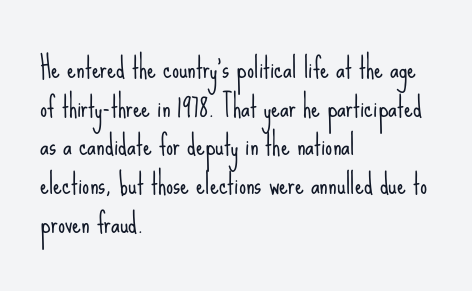
Q: Is the text bold? A: No.
Q: Is the text italic (slanted)? A: No, it is upright.
Q: Is the typeface a serif or a sans-serif typeface? A: Sans-serif.
Q: Is the text underlined? A: No.
Q: How is the paragraph aligned? A: Left-aligned.
Q: Is the spacing between letters normal or unusually wide? A: Normal.
Q: Is the spacing between lines tight, normal or loose? A: Normal.
Q: Width (condensed, normal, or wide)? A: Condensed.
Q: Stroke contrast? A: Low.
Q: x-height? A: Small.
Q: Monospaced? A: No.
